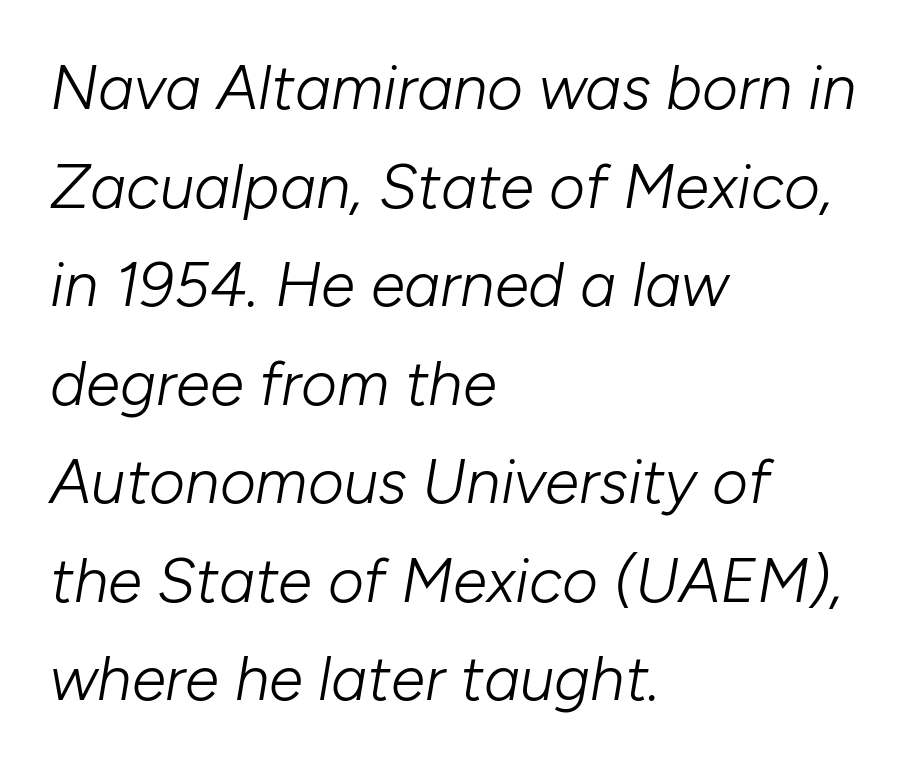
The rendering applies a slant to the glyphs. Between one letter and the next there's only the usual sliver of space. This sample has the flowing, uneven cadence of proportional lettering. The zone under the glyphs is completely vacant. Interline gaps are of average width in this sample. The typesetting does not lean heavy: it is not bold.
